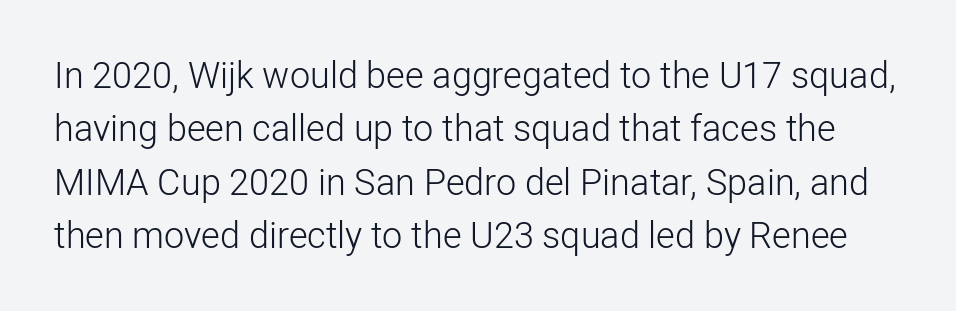
Q: Is the text bold? A: No.
Q: Is the text italic (slanted)? A: No, it is upright.
Q: Is the typeface a serif or a sans-serif typeface? A: Sans-serif.
Q: Is the text underlined? A: No.
Q: Is the spacing between letters normal or unusually wide? A: Normal.
Q: Is the spacing between lines tight, normal or loose? A: Normal.
Q: Width (condensed, normal, or wide)? A: Normal.
Q: Stroke contrast? A: Low.
Q: x-height? A: Medium.
Q: Monospaced? A: No.
